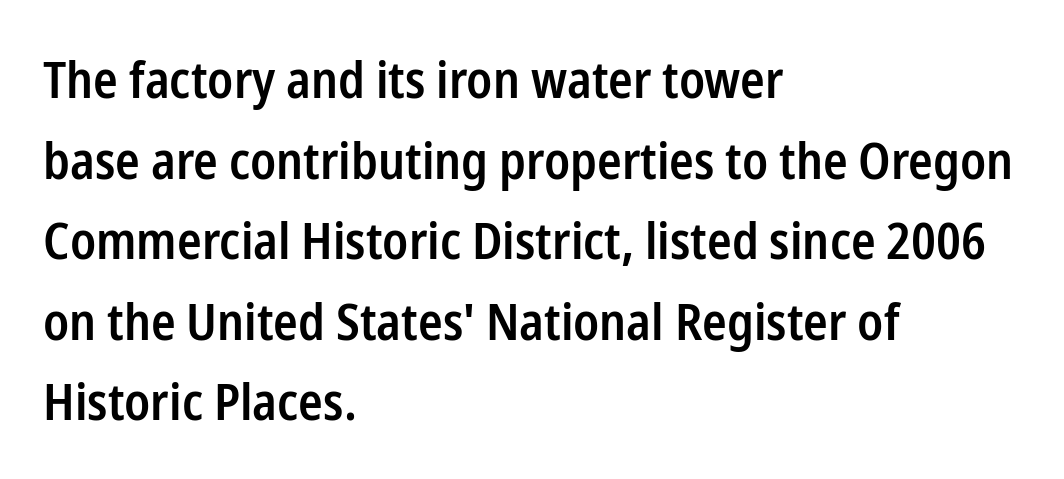
Q: Is the text bold? A: Semi-bold.
Q: Is the text italic (slanted)? A: No, it is upright.
Q: Is the typeface a serif or a sans-serif typeface? A: Sans-serif.
Q: Is the text underlined? A: No.
Q: How is the paragraph aligned? A: Left-aligned.
Q: Is the spacing between letters normal or unusually wide? A: Normal.
Q: Is the spacing between lines tight, normal or loose? A: Normal.
Q: Width (condensed, normal, or wide)? A: Condensed.
Q: Stroke contrast? A: Low.
Q: x-height? A: Medium.
Q: Monospaced? A: No.
